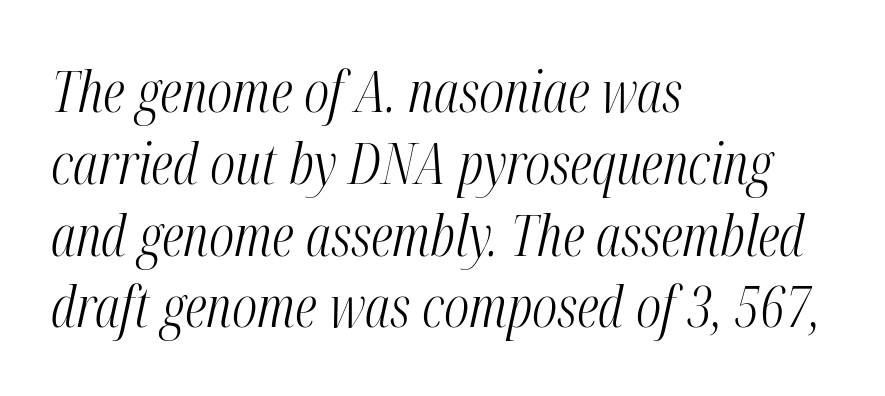
The image shows 57 px light, condensed type, italic (leaning right); set left-aligned, normal line spacing (1.26x), normal letter spacing, not underlined; medium stroke contrast and a medium x-height.
